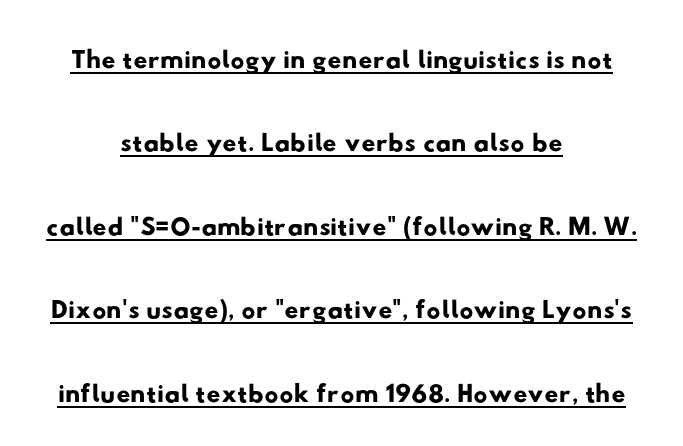
Q: Is the typeface a serif or a sans-serif typeface? A: Sans-serif.
Q: Is the text underlined? A: Yes.
Q: How is the paragraph aligned? A: Centered.
Q: Is the spacing between letters normal or unusually wide? A: Normal.
Q: Is the spacing between lines tight, normal or loose? A: Loose.
Q: Width (condensed, normal, or wide)? A: Wide.
Q: Stroke contrast? A: Low.
Q: x-height? A: Small.
Q: Monospaced? A: No.
